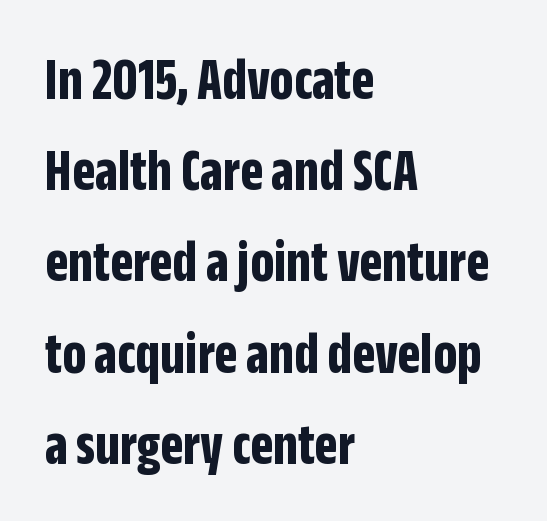
Q: Is the text bold? A: Yes.
Q: Is the text italic (slanted)? A: No, it is upright.
Q: Is the typeface a serif or a sans-serif typeface? A: Sans-serif.
Q: Is the text underlined? A: No.
Q: How is the paragraph aligned? A: Left-aligned.
Q: Is the spacing between letters normal or unusually wide? A: Normal.
Q: Is the spacing between lines tight, normal or loose? A: Normal.
Q: Width (condensed, normal, or wide)? A: Condensed.
Q: Stroke contrast? A: Low.
Q: x-height? A: Large.
Q: Monospaced? A: No.
